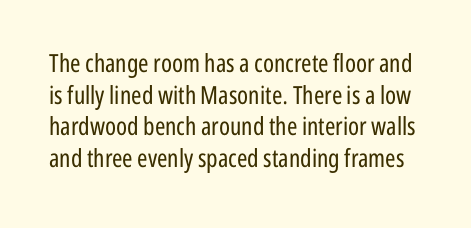
Q: Is the text bold? A: No.
Q: Is the text italic (slanted)? A: No, it is upright.
Q: Is the text underlined? A: No.
Q: Is the spacing between letters normal or unusually wide? A: Normal.
Q: Is the spacing between lines tight, normal or loose? A: Normal.
